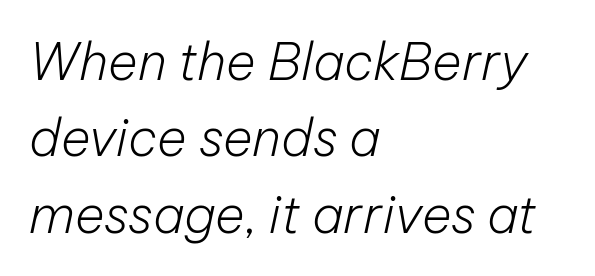
The glyphs are unaccompanied by any horizontal stroke below them. Is this a fixed-width face? No — the glyphs have proportional, varying widths. A quiet, ordinary-to-light weight characterises the typeface. The letters sit at their default tracking, neither squeezed nor spread. How would I describe the line gaps? Plain and ordinary.
